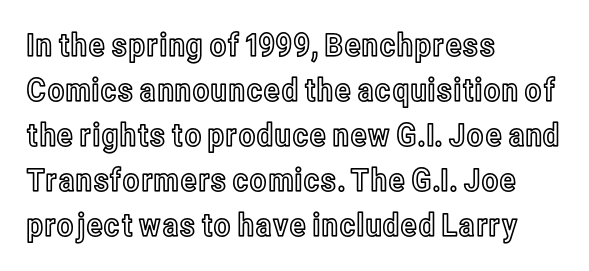
{"italic": "no", "width": "condensed", "x_height": "medium", "monospaced": "no", "underline": "no", "align": "left", "line_spacing": "normal", "line_spacing_ratio": 1.41, "letter_spacing": "normal", "letter_spacing_em": 0.0, "glyph_px": 32}
